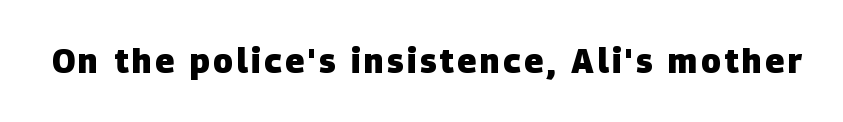
The image shows 33 px heavy sans-serif type; set not underlined; low stroke contrast and a large x-height.
